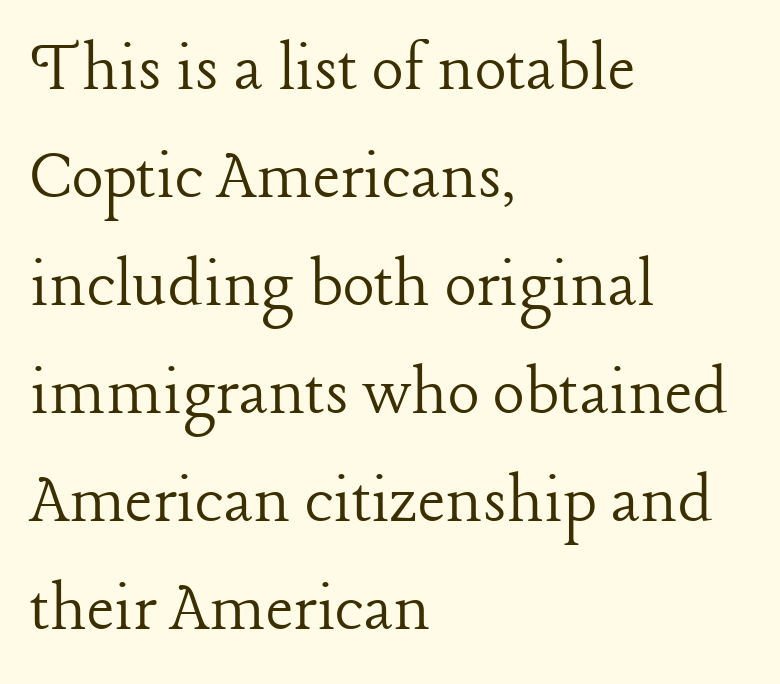
Q: Is the text bold? A: No.
Q: Is the text italic (slanted)? A: No, it is upright.
Q: Is the typeface a serif or a sans-serif typeface? A: Serif.
Q: Is the text underlined? A: No.
Q: How is the paragraph aligned? A: Left-aligned.
Q: Is the spacing between letters normal or unusually wide? A: Normal.
Q: Is the spacing between lines tight, normal or loose? A: Normal.
Q: Width (condensed, normal, or wide)? A: Normal.
Q: Stroke contrast? A: Low.
Q: x-height? A: Medium.
Q: Monospaced? A: No.
